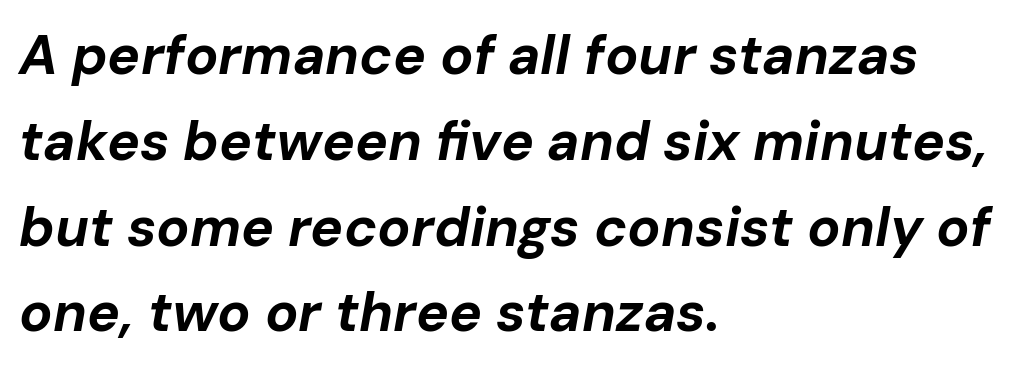
The lettering tilts uniformly, giving the passage an italic look. Here the designer chose a conventional face with non-uniform glyph widths. You could call the tracking neutral — neither tight nor loose. The typesetting leans heavy: a genuine bold.
